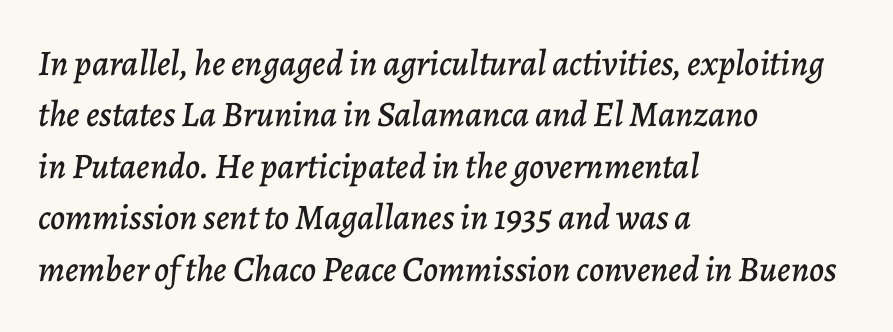
The passage is arranged the way most books set body copy — flush left. Here the glyphs are tracked normally, forming tight word shapes. Compared with ordinary roman type, these characters are visibly tilted. Vertically, the passage feels balanced, rows spaced as you'd expect. The passage shown is typed in a proportional face where columns would drift.
